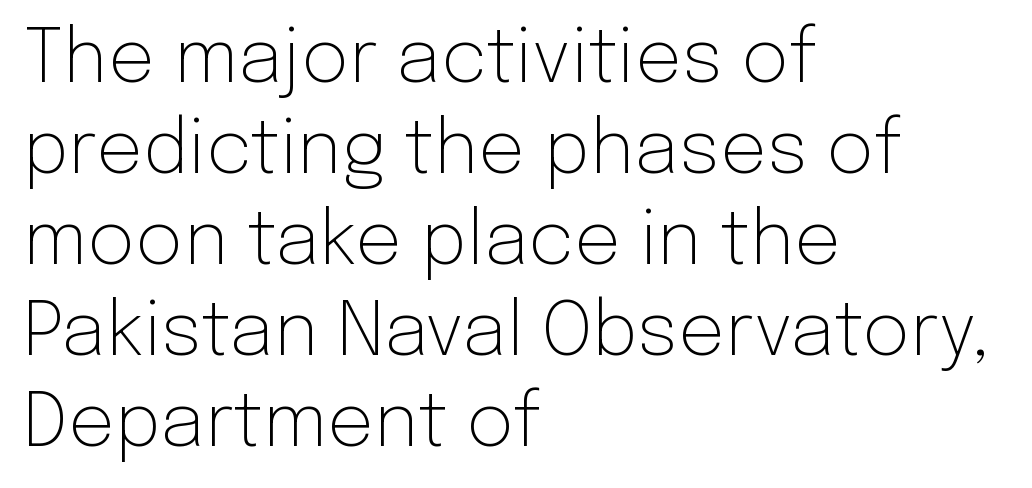
Q: Is the text bold? A: No.
Q: Is the text italic (slanted)? A: No, it is upright.
Q: Is the typeface a serif or a sans-serif typeface? A: Sans-serif.
Q: Is the text underlined? A: No.
Q: How is the paragraph aligned? A: Left-aligned.
Q: Is the spacing between letters normal or unusually wide? A: Normal.
Q: Width (condensed, normal, or wide)? A: Normal.
Q: Stroke contrast? A: Low.
Q: x-height? A: Medium.
Q: Monospaced? A: No.
